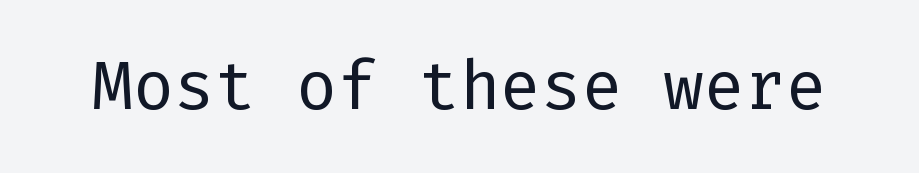
The typeface chosen for these lines omits serifs. The axis of the letterforms is exactly vertical. The string is rendered with underlining switched off. These lines keep a tight, regular rhythm from letter to letter. Weight: not bold — regular or lighter.
